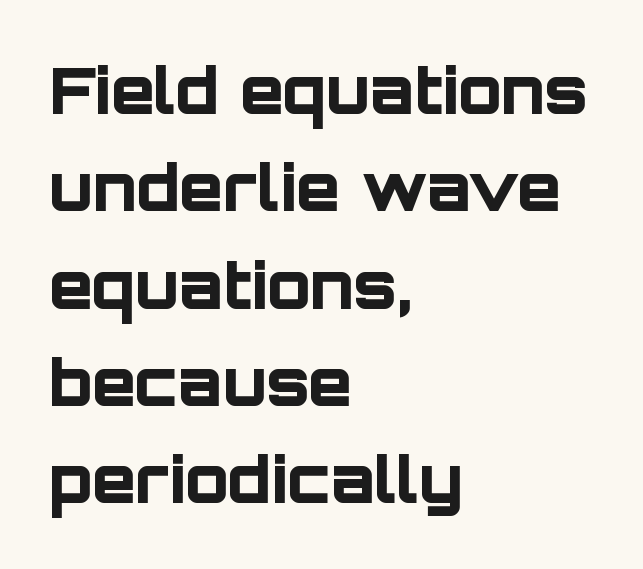
Q: Is the text bold? A: Yes.
Q: Is the text italic (slanted)? A: No, it is upright.
Q: Is the typeface a serif or a sans-serif typeface? A: Sans-serif.
Q: Is the text underlined? A: No.
Q: How is the paragraph aligned? A: Left-aligned.
Q: Is the spacing between letters normal or unusually wide? A: Normal.
Q: Is the spacing between lines tight, normal or loose? A: Normal.
Q: Width (condensed, normal, or wide)? A: Normal.
Q: Stroke contrast? A: Low.
Q: x-height? A: Large.
Q: Monospaced? A: No.
